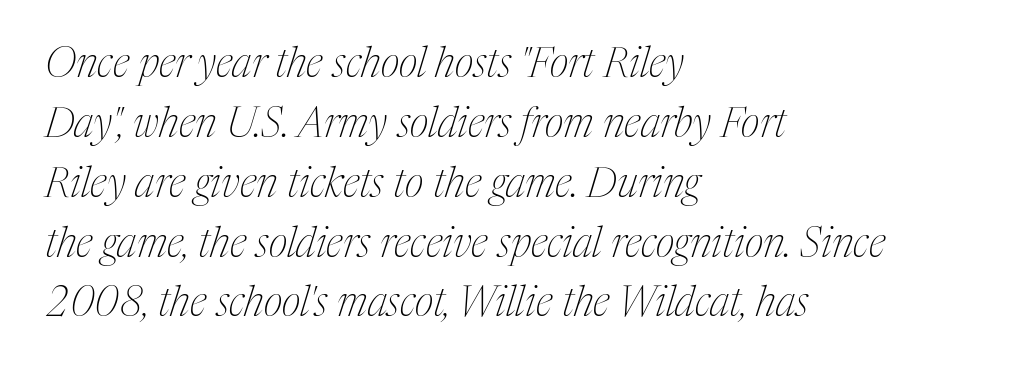
Q: Is the text bold? A: No.
Q: Is the text italic (slanted)? A: Yes, it leans right by about 17 degrees.
Q: Is the typeface a serif or a sans-serif typeface? A: Serif.
Q: Is the text underlined? A: No.
Q: How is the paragraph aligned? A: Left-aligned.
Q: Is the spacing between letters normal or unusually wide? A: Normal.
Q: Is the spacing between lines tight, normal or loose? A: Normal.
Q: Width (condensed, normal, or wide)? A: Condensed.
Q: Stroke contrast? A: Medium.
Q: x-height? A: Medium.
Q: Monospaced? A: No.
